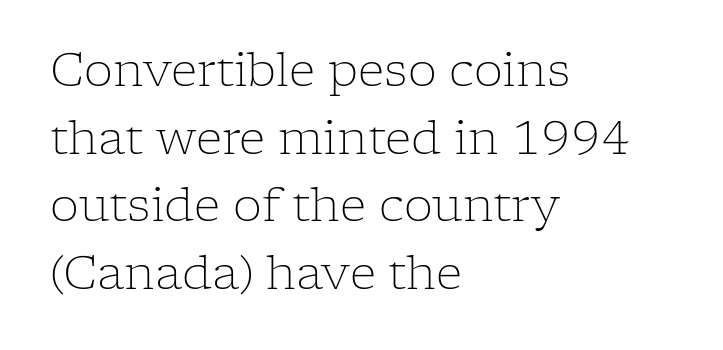
Q: Is the text bold? A: No.
Q: Is the text italic (slanted)? A: No, it is upright.
Q: Is the typeface a serif or a sans-serif typeface? A: Serif.
Q: Is the text underlined? A: No.
Q: How is the paragraph aligned? A: Left-aligned.
Q: Is the spacing between letters normal or unusually wide? A: Normal.
Q: Is the spacing between lines tight, normal or loose? A: Normal.
Q: Width (condensed, normal, or wide)? A: Normal.
Q: Stroke contrast? A: Low.
Q: x-height? A: Medium.
Q: Monospaced? A: No.
